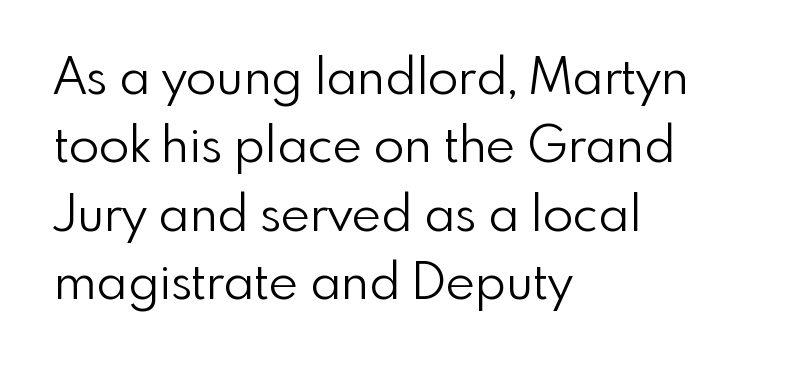
Is the block centered? No — it sits flush against the left margin. The rows are spaced the way most documents space them. This is sans-serif lettering, the kind often seen on screens and signage. No chunkiness to these letters — they're not bold. The line texture is even and compact thanks to regular tracking.
